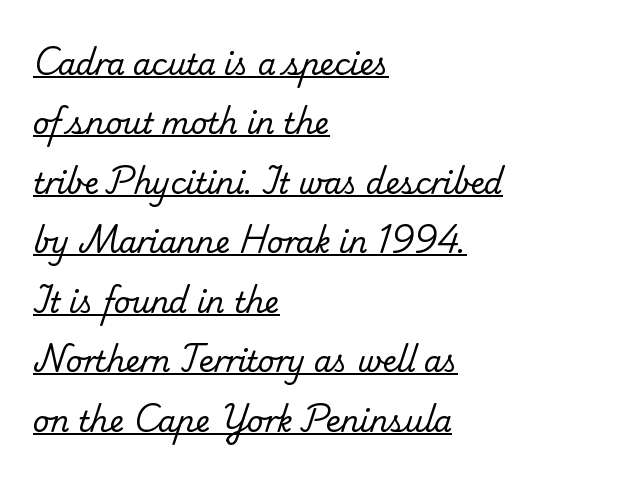
Does the copy run flush right? No — it runs flush left. Vertically, the passage feels expansive, rows floating well apart. Proportional: the letters do not fall into vertical columns. This rendering employs a face with finishing strokes, i.e., a serif.
